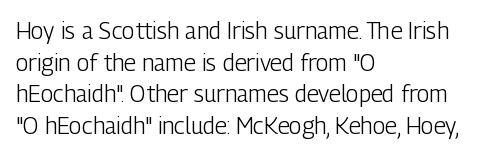
{"italic": "no", "bold": "no", "underline": "no", "align": "left", "line_spacing": "normal", "line_spacing_ratio": 1.38, "letter_spacing": "normal", "letter_spacing_em": 0.0, "glyph_px": 23}
